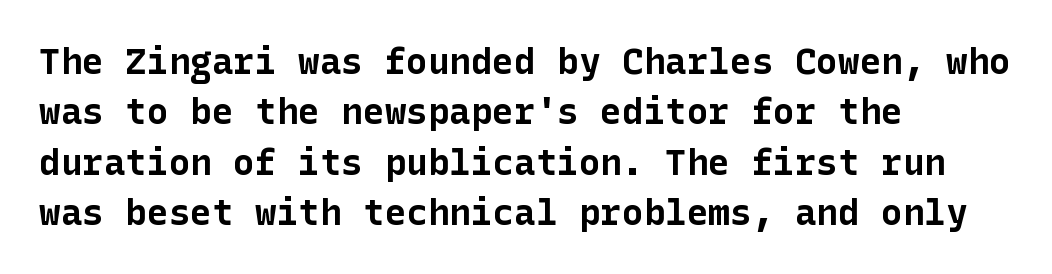
Q: Is the text bold? A: Yes.
Q: Is the text italic (slanted)? A: No, it is upright.
Q: Is the typeface a serif or a sans-serif typeface? A: Sans-serif.
Q: Is the text underlined? A: No.
Q: How is the paragraph aligned? A: Left-aligned.
Q: Is the spacing between letters normal or unusually wide? A: Normal.
Q: Is the spacing between lines tight, normal or loose? A: Normal.
Q: Width (condensed, normal, or wide)? A: Normal.
Q: Stroke contrast? A: Low.
Q: x-height? A: Medium.
